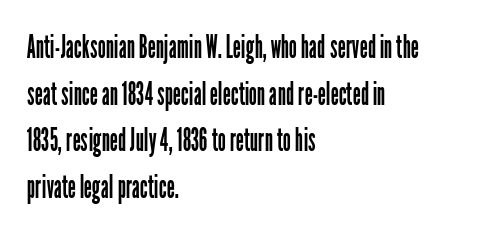
Q: Is the text bold? A: No.
Q: Is the text italic (slanted)? A: No, it is upright.
Q: Is the typeface a serif or a sans-serif typeface? A: Sans-serif.
Q: Is the text underlined? A: No.
Q: How is the paragraph aligned? A: Left-aligned.
Q: Is the spacing between letters normal or unusually wide? A: Normal.
Q: Is the spacing between lines tight, normal or loose? A: Normal.
Q: Width (condensed, normal, or wide)? A: Condensed.
Q: Stroke contrast? A: Low.
Q: x-height? A: Medium.
Q: Monospaced? A: No.
